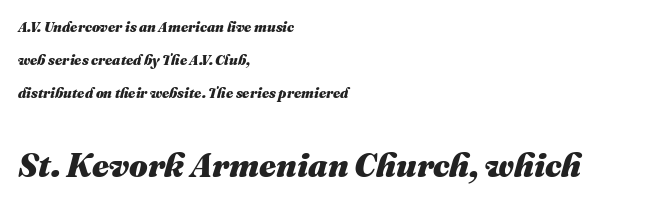
{"italic": "yes", "lean": "right", "slant_degrees": 16, "bold": "yes", "weight": "heavy", "width": "normal", "stroke_contrast": "medium", "x_height": "medium", "monospaced": "no", "underline": "no", "align": "left", "line_spacing": "loose", "line_spacing_ratio": 2.37, "letter_spacing": "normal", "letter_spacing_em": 0.0, "larger_block": "second", "size_ratio": 2.36, "glyph_px": 33}
